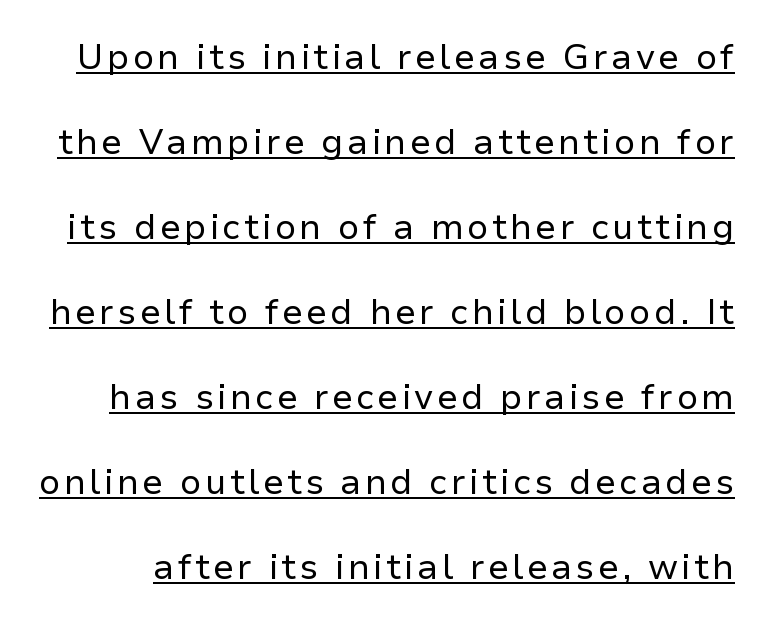
The font's upright variant was chosen for this text. Note the varied advance widths — an 'i' is clearly narrower than an 'm'. Serif or sans? Sans — the stroke terminals are bare. The face looks like a standard text weight, possibly lighter. How would I describe the line gaps? Wide and relaxed. The words here are underlined.
